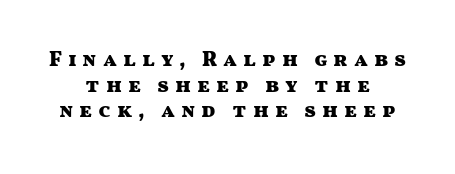
Emphasis by weight is at full strength: bold. Observe the wide spacing: letters keep a clear distance from each other. Italic: no, the glyphs are upright roman. The space directly below the letters is spotless.
